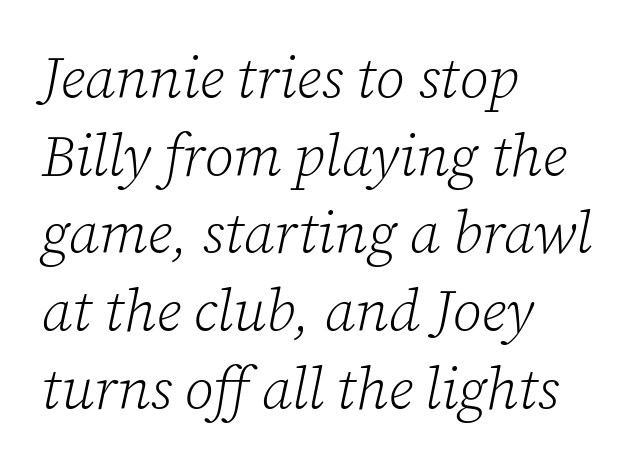
Glance below the letters and you will spot only blank space. Here the glyphs are tracked normally, forming tight word shapes. A typesetter would call this leading conventional body-copy spacing. These lines are rendered in a variable-pitch font.
